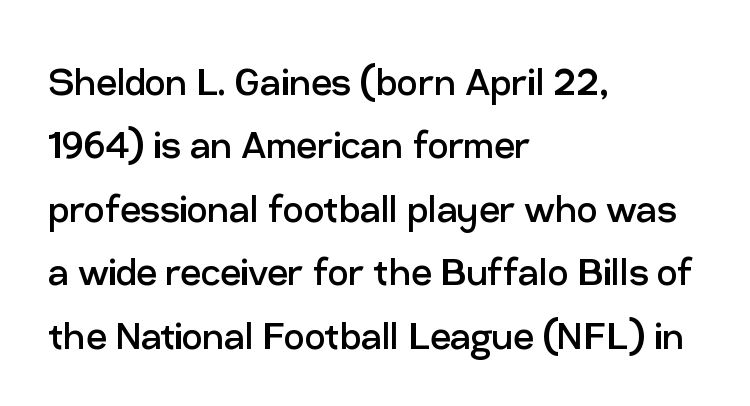
{"serif": "no", "italic": "no", "bold": "no", "weight": "regular", "width": "normal", "stroke_contrast": "low", "x_height": "medium", "monospaced": "no", "underline": "no", "align": "left", "line_spacing": "normal", "line_spacing_ratio": 1.38, "letter_spacing": "normal", "letter_spacing_em": 0.0, "glyph_px": 46}
